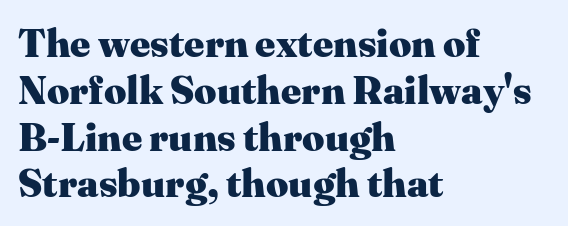
{"serif": "yes", "italic": "no", "bold": "yes", "weight": "heavy", "width": "normal", "stroke_contrast": "medium", "x_height": "medium", "monospaced": "no", "underline": "no", "align": "left", "line_spacing_ratio": 1.2, "letter_spacing": "normal", "letter_spacing_em": 0.0, "glyph_px": 39}
